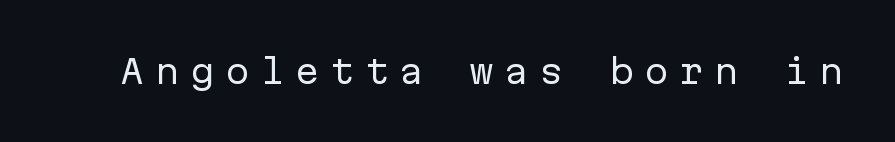
Q: Is the text bold? A: No.
Q: Is the text italic (slanted)? A: No, it is upright.
Q: Is the typeface a serif or a sans-serif typeface? A: Sans-serif.
Q: Is the text underlined? A: No.
Q: Is the spacing between letters normal or unusually wide? A: Unusually wide.
Q: Width (condensed, normal, or wide)? A: Normal.
Q: Stroke contrast? A: Low.
Q: x-height? A: Medium.
Q: Monospaced? A: Yes.
